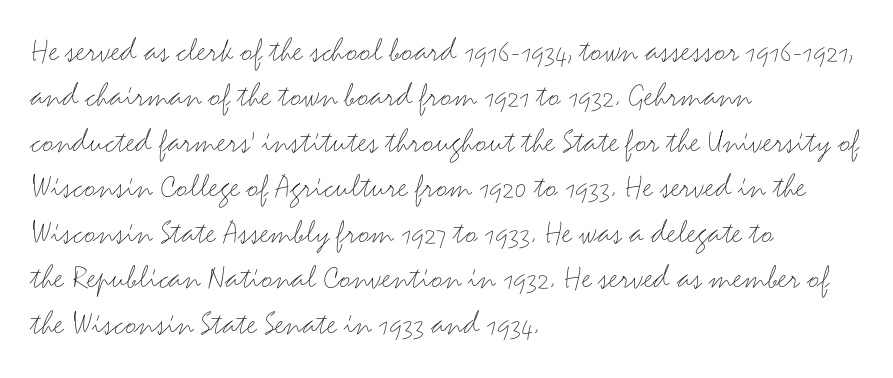
{"serif": "no", "bold": "no", "weight": "light", "width": "wide", "stroke_contrast": "medium", "x_height": "small", "monospaced": "no", "underline": "no", "align": "left", "line_spacing": "normal", "line_spacing_ratio": 1.3, "letter_spacing": "normal", "letter_spacing_em": 0.0, "glyph_px": 35}
